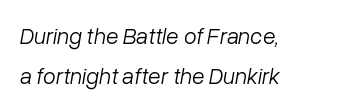
Every row of glyphs begins at an identical x-position on the left. The passage shown has conventional tracking throughout. Weight class: somewhere from thin through regular. A bare baseline throughout the passage.
